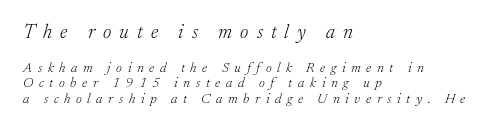
Q: Is the text bold? A: No.
Q: Is the text italic (slanted)? A: Yes, it leans right by about 17 degrees.
Q: Is the text underlined? A: No.
Q: How is the paragraph aligned? A: Left-aligned.
Q: Is the spacing between letters normal or unusually wide? A: Unusually wide.
Q: Is the spacing between lines tight, normal or loose? A: Tight.
Q: Which block of text is set in a larger size, the first (top) or the second (bottom)? A: The first (top) one.
